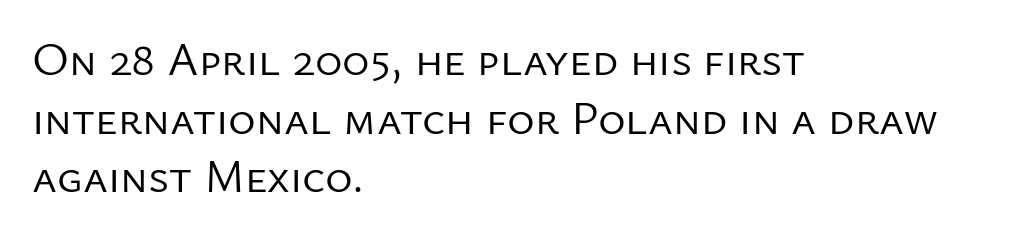
A typesetter would label this face a sans. The specimen reads as upright at a glance. The letters advance in unequal steps, a hallmark of proportional type. Standard letterfit; no display-style spreading of the glyphs.
